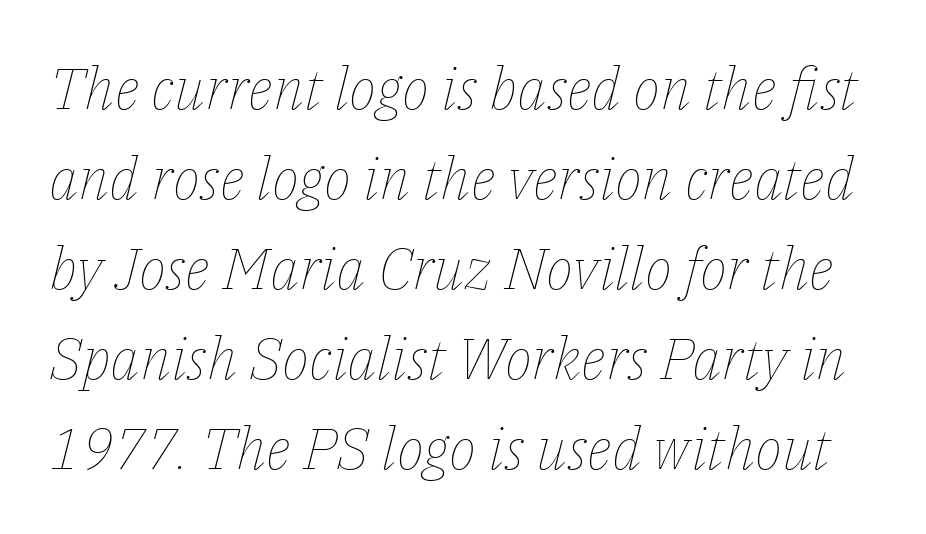
Q: Is the text bold? A: No.
Q: Is the text italic (slanted)? A: Yes, it leans right by about 14 degrees.
Q: Is the text underlined? A: No.
Q: Is the spacing between letters normal or unusually wide? A: Normal.
Q: Is the spacing between lines tight, normal or loose? A: Normal.
Q: Width (condensed, normal, or wide)? A: Normal.
Q: Stroke contrast? A: Low.
Q: x-height? A: Medium.
Q: Monospaced? A: No.
